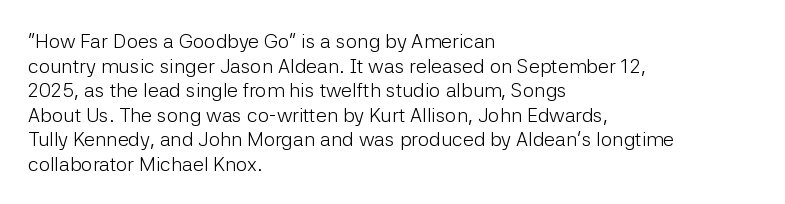
Q: Is the text bold? A: No.
Q: Is the text italic (slanted)? A: No, it is upright.
Q: Is the text underlined? A: No.
Q: How is the paragraph aligned? A: Left-aligned.
Q: Is the spacing between letters normal or unusually wide? A: Normal.
